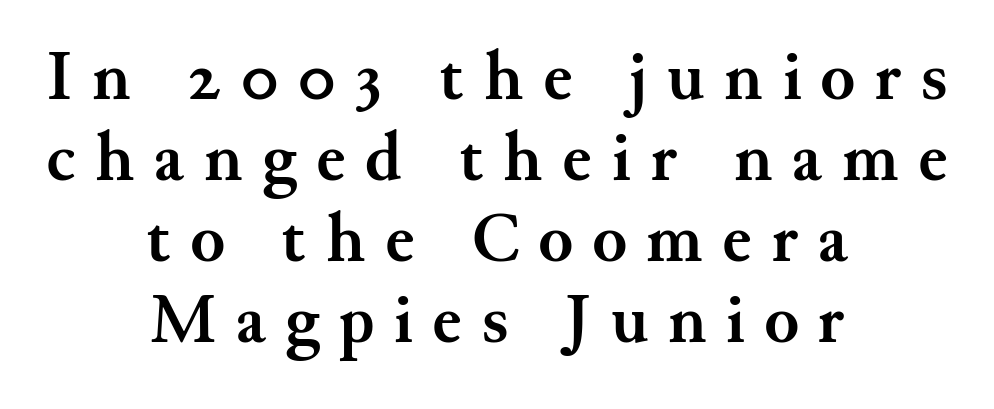
Q: Is the text bold? A: Yes.
Q: Is the text italic (slanted)? A: No, it is upright.
Q: Is the typeface a serif or a sans-serif typeface? A: Serif.
Q: Is the text underlined? A: No.
Q: How is the paragraph aligned? A: Centered.
Q: Is the spacing between letters normal or unusually wide? A: Unusually wide.
Q: Is the spacing between lines tight, normal or loose? A: Tight.
Q: Width (condensed, normal, or wide)? A: Normal.
Q: Stroke contrast? A: Medium.
Q: x-height? A: Small.
Q: Monospaced? A: No.
